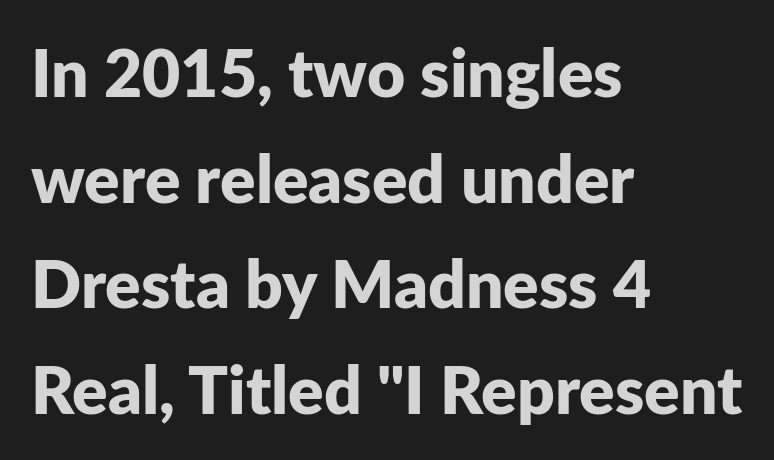
Q: Is the text bold? A: Yes.
Q: Is the text italic (slanted)? A: No, it is upright.
Q: Is the typeface a serif or a sans-serif typeface? A: Sans-serif.
Q: Is the text underlined? A: No.
Q: How is the paragraph aligned? A: Left-aligned.
Q: Is the spacing between letters normal or unusually wide? A: Normal.
Q: Is the spacing between lines tight, normal or loose? A: Normal.
Q: Width (condensed, normal, or wide)? A: Normal.
Q: Stroke contrast? A: Low.
Q: x-height? A: Medium.
Q: Monospaced? A: No.
